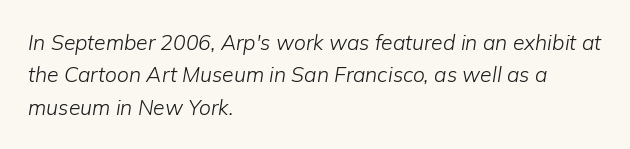
Stroke thickness stays within the range of a standard reading face or lighter. The rag falls on the right side of this text block. The leading is moderate, giving the passage an even texture. This is oblique type, the kind used for emphasis or titles. Inter-character spacing is left at the font's built-in metrics. Anything drawn beneath the words? Only blank space.
